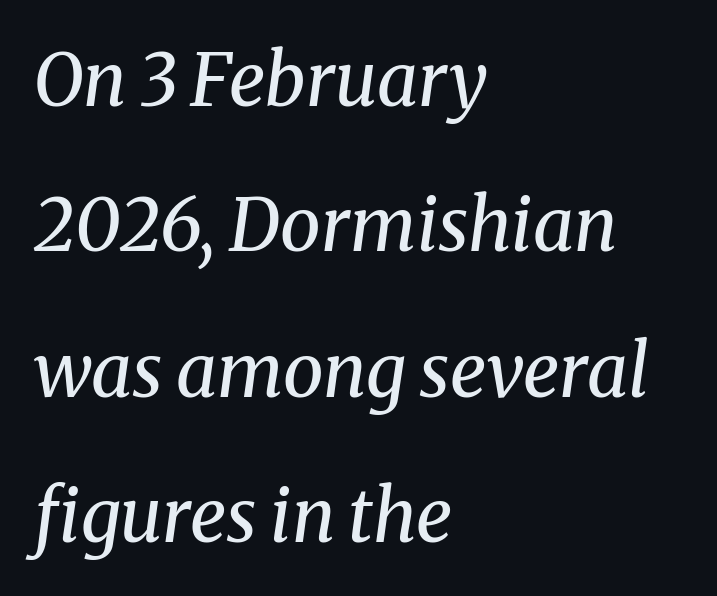
The image shows 73 px regular-weight serif type, italic (leaning right); set left-aligned, loose line spacing (1.99x), normal letter spacing, not underlined; medium stroke contrast and a medium x-height.
